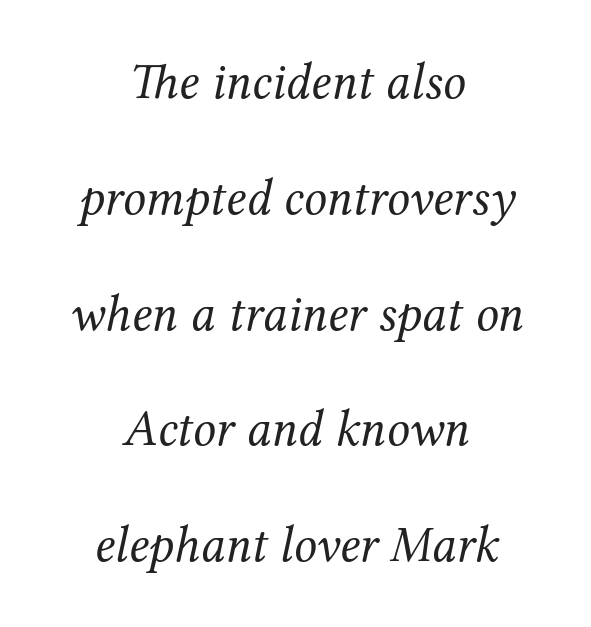
The image shows 51 px regular-weight serif type, italic (leaning right); set centered, loose line spacing (2.27x), normal letter spacing, not underlined; medium stroke contrast and a medium x-height.
